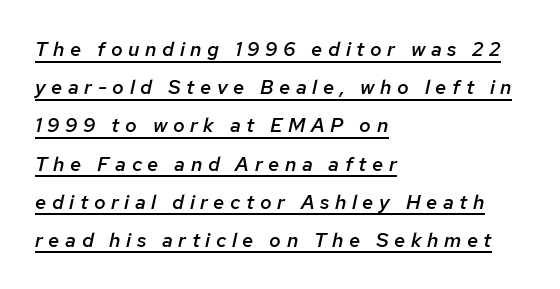
Q: Is the text bold? A: Semi-bold.
Q: Is the text italic (slanted)? A: Yes, it leans right by about 12 degrees.
Q: Is the text underlined? A: Yes.
Q: How is the paragraph aligned? A: Left-aligned.
Q: Is the spacing between letters normal or unusually wide? A: Unusually wide.
Q: Is the spacing between lines tight, normal or loose? A: Loose.
